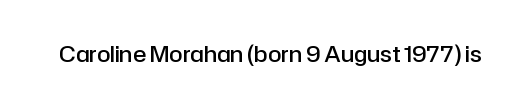
{"italic": "no", "bold": "semi", "underline": "no", "letter_spacing": "normal", "letter_spacing_em": 0.0, "glyph_px": 22}
